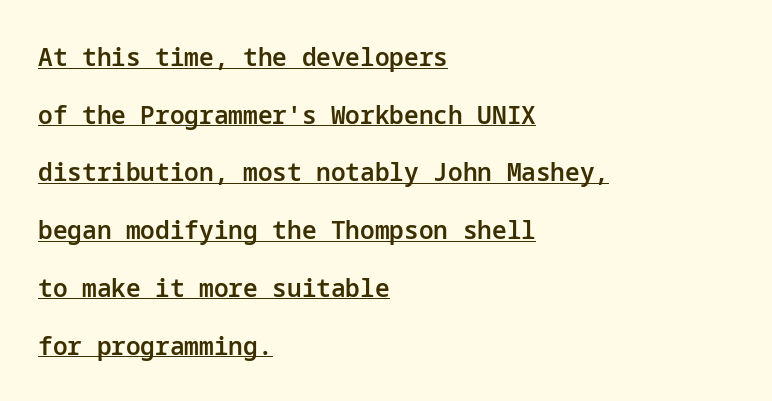
The passage shown is underscored from start to finish. Honestly, the rows look like they've been pulled way apart. Weight check: semibold — heavier than regular, not quite bold. Line starts are locked; line ends wander. No italicization has been applied; the sample stays upright. Compared with typical body copy, the letter spacing here is the same.
